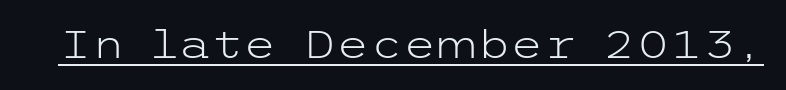
The image shows 38 px light, wide sans-serif type, upright; set normal letter spacing, underlined; low stroke contrast and a medium x-height.
